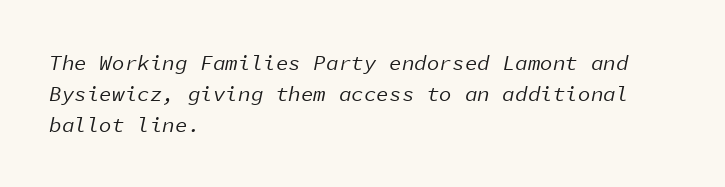
Q: Is the text bold? A: No.
Q: Is the text italic (slanted)? A: Yes, it leans right by about 11 degrees.
Q: Is the text underlined? A: No.
Q: How is the paragraph aligned? A: Left-aligned.
Q: Is the spacing between letters normal or unusually wide? A: Normal.
Q: Is the spacing between lines tight, normal or loose? A: Normal.
